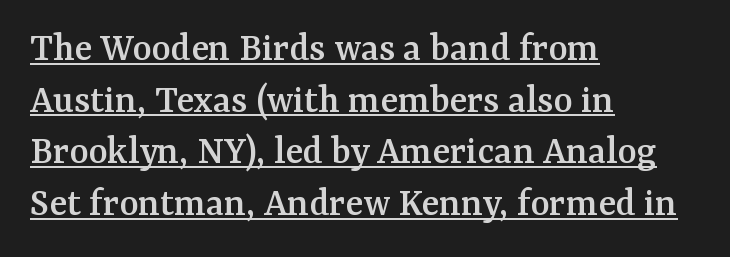
This sample uses plain, unmodified letter spacing. Do the characters align in a grid? No, the font is proportional. In terms of posture, this sample is upright. Each line of the rendering has a horizontal stroke beneath the glyphs.
